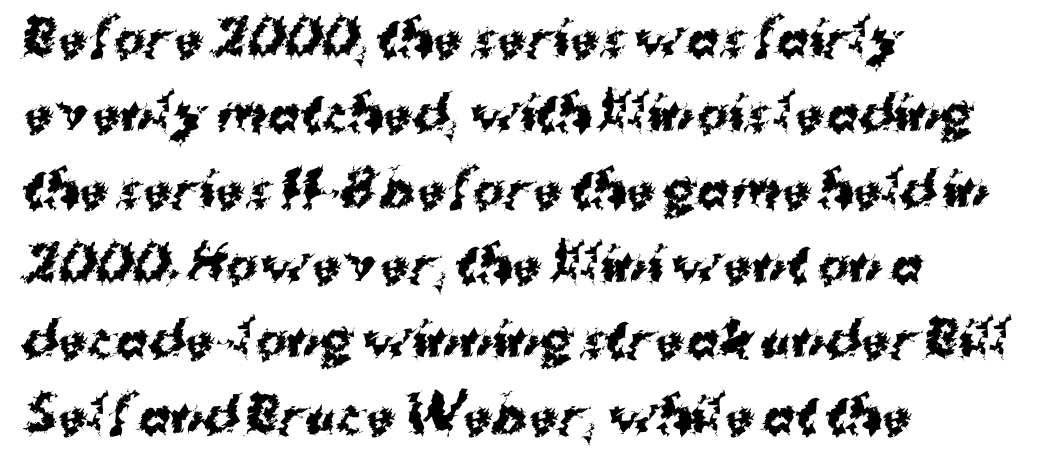
{"serif": "no", "bold": "yes", "weight": "bold", "width": "normal", "stroke_contrast": "medium", "x_height": "medium", "monospaced": "no", "underline": "no", "align": "left", "line_spacing": "normal", "line_spacing_ratio": 1.57, "letter_spacing": "normal", "letter_spacing_em": 0.0, "glyph_px": 48}
